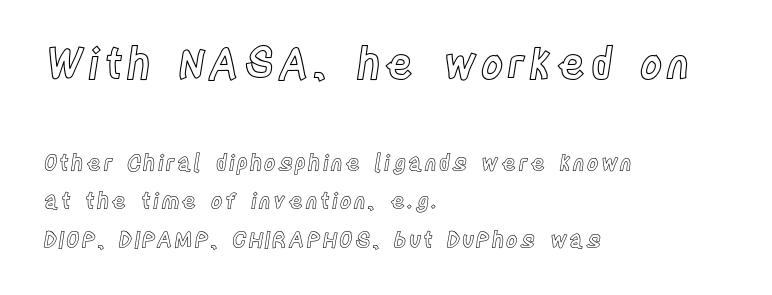
Q: Is the text italic (slanted)? A: Yes.
Q: Is the text underlined? A: No.
Q: How is the paragraph aligned? A: Left-aligned.
Q: Which block of text is set in a larger size, the first (top) or the second (bottom)? A: The first (top) one.
Q: Width (condensed, normal, or wide)? A: Condensed.
Q: x-height? A: Large.
Q: Monospaced? A: No.
